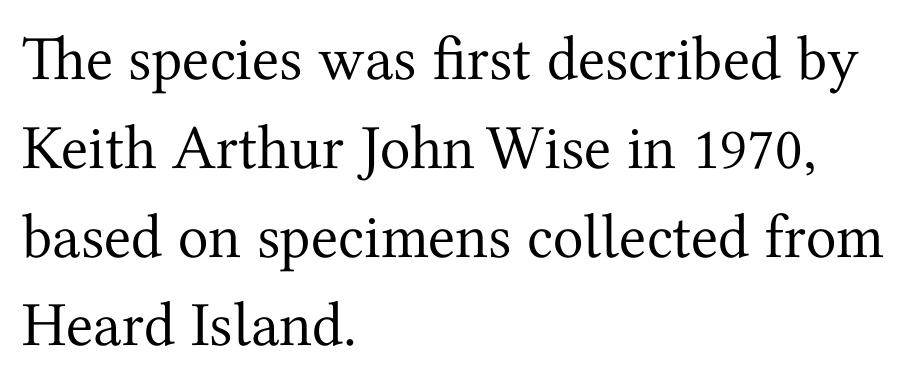
How would I describe the line gaps? Plain and ordinary. Inter-character spacing is left at the font's built-in metrics. Any mark beneath the type? The region is blank. The lines in this sample share a left origin and differ only in where they stop. Characters remain perfectly vertical along every line.
